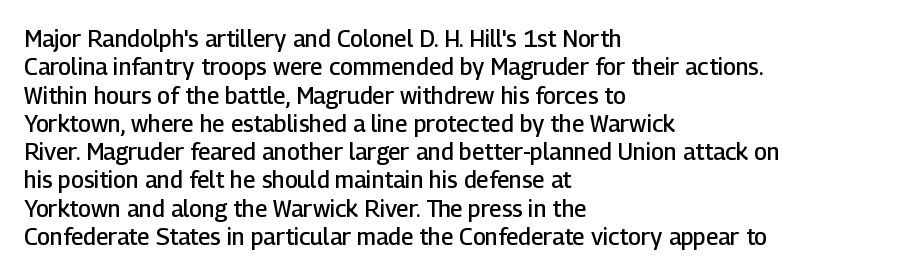
Q: Is the text bold? A: Semi-bold.
Q: Is the text italic (slanted)? A: No, it is upright.
Q: Is the text underlined? A: No.
Q: How is the paragraph aligned? A: Left-aligned.
Q: Is the spacing between letters normal or unusually wide? A: Normal.
